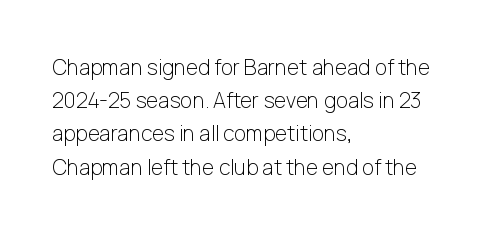
Q: Is the text bold? A: No.
Q: Is the text italic (slanted)? A: No, it is upright.
Q: Is the text underlined? A: No.
Q: How is the paragraph aligned? A: Left-aligned.
Q: Is the spacing between letters normal or unusually wide? A: Normal.
Q: Is the spacing between lines tight, normal or loose? A: Normal.
